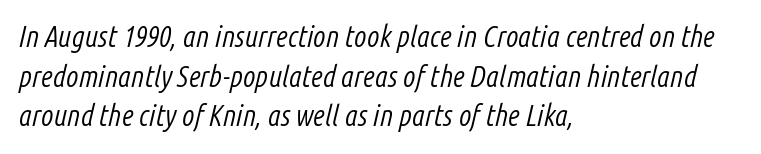
{"italic": "yes", "lean": "right", "slant_degrees": 14, "bold": "no", "weight": "light", "width": "condensed", "stroke_contrast": "low", "x_height": "medium", "monospaced": "no", "underline": "no", "align": "left", "line_spacing": "normal", "line_spacing_ratio": 1.37, "letter_spacing": "normal", "letter_spacing_em": 0.0, "glyph_px": 29}
